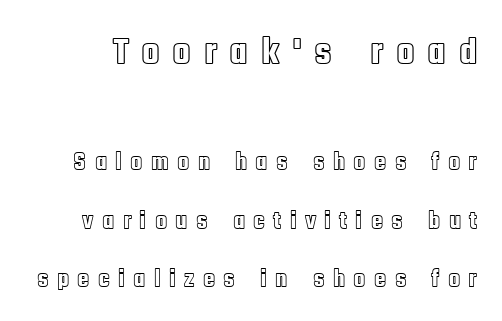
{"italic": "no", "width": "condensed", "x_height": "large", "monospaced": "no", "underline": "no", "line_spacing": "loose", "line_spacing_ratio": 2.34, "letter_spacing": "wide", "letter_spacing_em": 0.33, "larger_block": "first", "size_ratio": 1.52, "glyph_px": 38}
